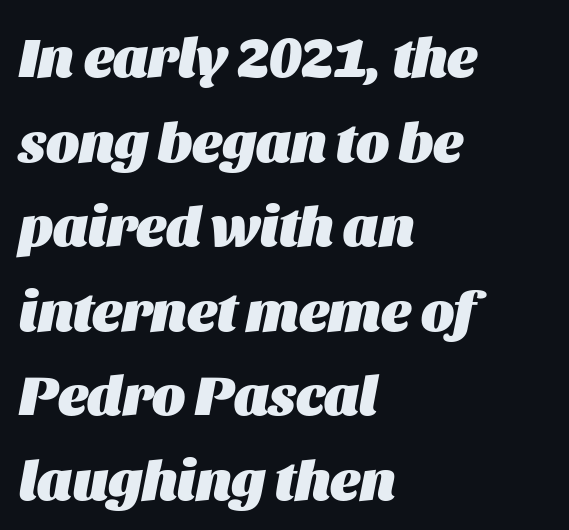
Q: Is the text bold? A: Yes.
Q: Is the text italic (slanted)? A: Yes, it leans right by about 11 degrees.
Q: Is the text underlined? A: No.
Q: How is the paragraph aligned? A: Left-aligned.
Q: Is the spacing between letters normal or unusually wide? A: Normal.
Q: Is the spacing between lines tight, normal or loose? A: Normal.
Q: Width (condensed, normal, or wide)? A: Normal.
Q: Stroke contrast? A: Medium.
Q: x-height? A: Large.
Q: Monospaced? A: No.
